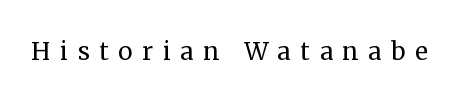
Q: Is the text bold? A: No.
Q: Is the text italic (slanted)? A: No, it is upright.
Q: Is the typeface a serif or a sans-serif typeface? A: Serif.
Q: Is the text underlined? A: No.
Q: Is the spacing between letters normal or unusually wide? A: Unusually wide.
Q: Width (condensed, normal, or wide)? A: Normal.
Q: Stroke contrast? A: Medium.
Q: x-height? A: Medium.
Q: Monospaced? A: No.
